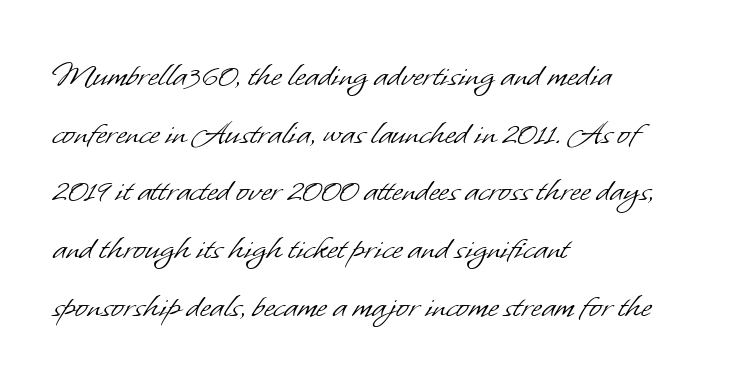
Are there feet on the stems? There aren't — it's a sans. Do the characters align in a grid? No, the font is proportional. Any mark beneath the type? The region is blank. A normal amount of white space separates one row of letters from the next. The font sits on the lighter half of the weight spectrum, regular included. Default kerning and tracking; the words read as compact shapes.
